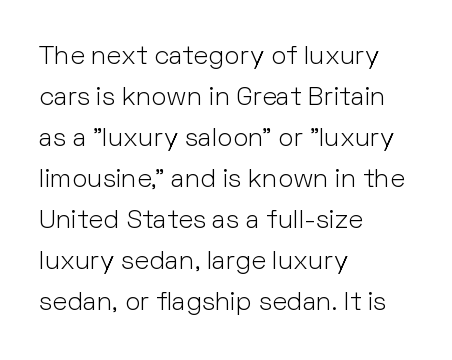
Q: Is the text bold? A: No.
Q: Is the text italic (slanted)? A: No, it is upright.
Q: Is the text underlined? A: No.
Q: How is the paragraph aligned? A: Left-aligned.
Q: Is the spacing between letters normal or unusually wide? A: Normal.
Q: Is the spacing between lines tight, normal or loose? A: Normal.
